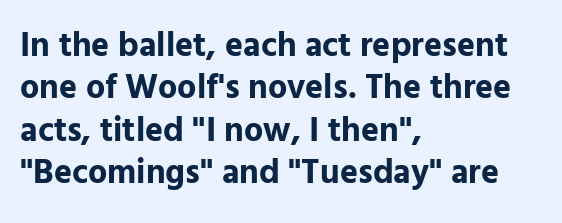
Q: Is the text bold? A: Yes.
Q: Is the text italic (slanted)? A: No, it is upright.
Q: Is the typeface a serif or a sans-serif typeface? A: Sans-serif.
Q: Is the text underlined? A: No.
Q: How is the paragraph aligned? A: Left-aligned.
Q: Is the spacing between letters normal or unusually wide? A: Normal.
Q: Is the spacing between lines tight, normal or loose? A: Normal.
Q: Width (condensed, normal, or wide)? A: Normal.
Q: Stroke contrast? A: Low.
Q: x-height? A: Medium.
Q: Monospaced? A: No.
